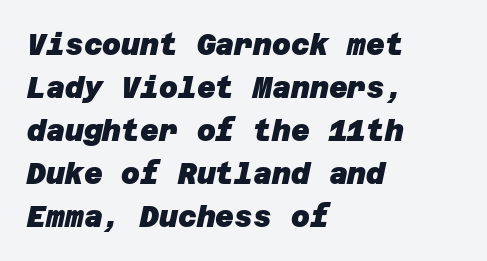
The face used here is rendered with its standard letterfit. Baseline-to-baseline distance is the conventional proportion of letter height. These lines carry a lot of weight — the face is fully bold. The glyphs are unaccompanied by any horizontal stroke below them. Font category for this specimen: sans-serif.
